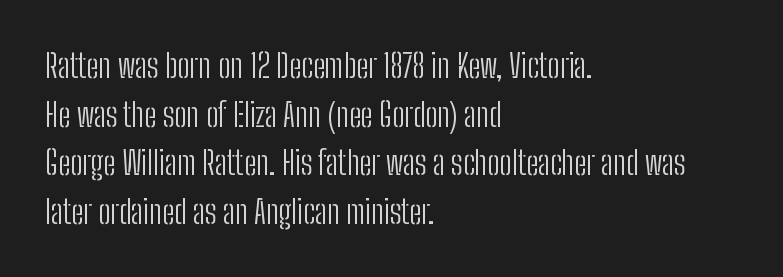
{"serif": "no", "italic": "no", "bold": "no", "weight": "light", "width": "condensed", "stroke_contrast": "low", "x_height": "medium", "monospaced": "no", "underline": "no", "align": "left", "line_spacing": "normal", "line_spacing_ratio": 1.47, "letter_spacing": "normal", "letter_spacing_em": 0.0, "glyph_px": 33}
